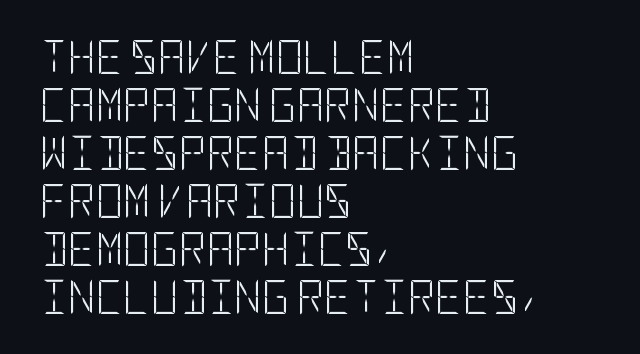
Q: Is the text bold? A: No.
Q: Is the text italic (slanted)? A: No, it is upright.
Q: Is the typeface a serif or a sans-serif typeface? A: Sans-serif.
Q: Is the text underlined? A: No.
Q: How is the paragraph aligned? A: Left-aligned.
Q: Is the spacing between letters normal or unusually wide? A: Normal.
Q: Is the spacing between lines tight, normal or loose? A: Normal.
Q: Width (condensed, normal, or wide)? A: Condensed.
Q: Stroke contrast? A: Low.
Q: x-height? A: Large.
